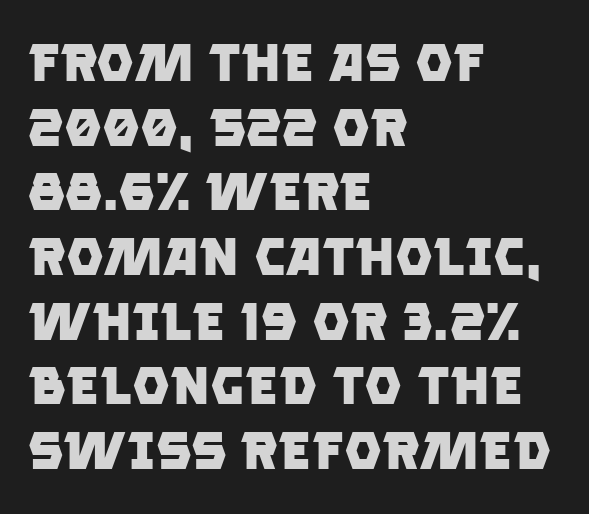
{"serif": "no", "bold": "yes", "weight": "heavy", "width": "normal", "stroke_contrast": "low", "x_height": "large", "monospaced": "no", "underline": "no", "align": "left", "line_spacing_ratio": 1.22, "letter_spacing": "normal", "letter_spacing_em": 0.0, "glyph_px": 53}
